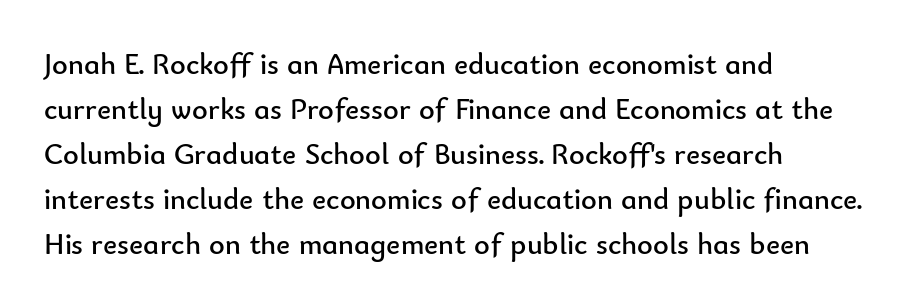
{"serif": "no", "italic": "no", "bold": "no", "weight": "regular", "width": "normal", "stroke_contrast": "low", "x_height": "small", "monospaced": "no", "underline": "no", "align": "left", "line_spacing": "normal", "line_spacing_ratio": 1.5, "letter_spacing": "normal", "letter_spacing_em": 0.0, "glyph_px": 30}
